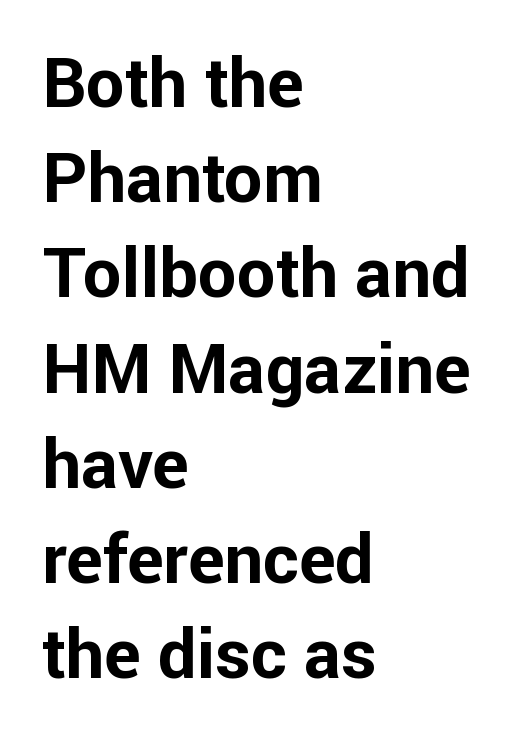
Spacing verdict: proportional, widths tailored to each character. Horizontal bands of white between lines are of average thickness. The horizontal fit of the characters is conventional and even. Nope, not italic — everything's standing straight.
